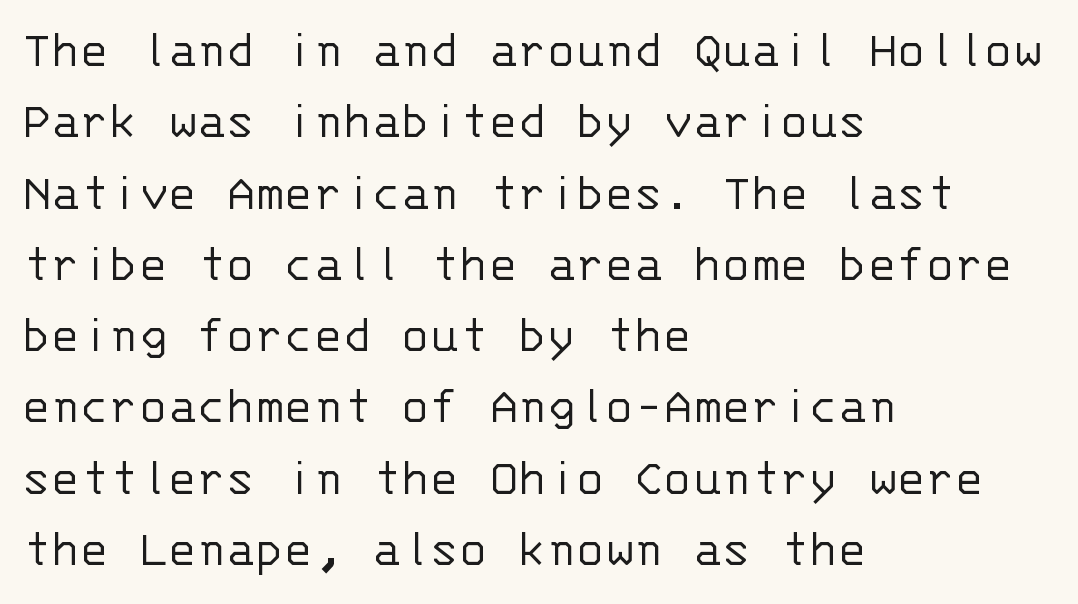
The image shows 54 px light sans-serif type, upright, monospaced; set left-aligned, normal line spacing (1.32x), normal letter spacing, not underlined; low stroke contrast and a large x-height.
